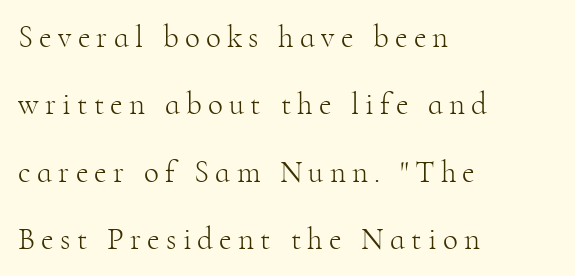
You could fit nearly another row in the gap between these rows. Heft: none added — not bold. Small tapered or slab feet sit at the stroke ends, so this counts as serif. Does the lettering tilt? It doesn't — this is upright.
